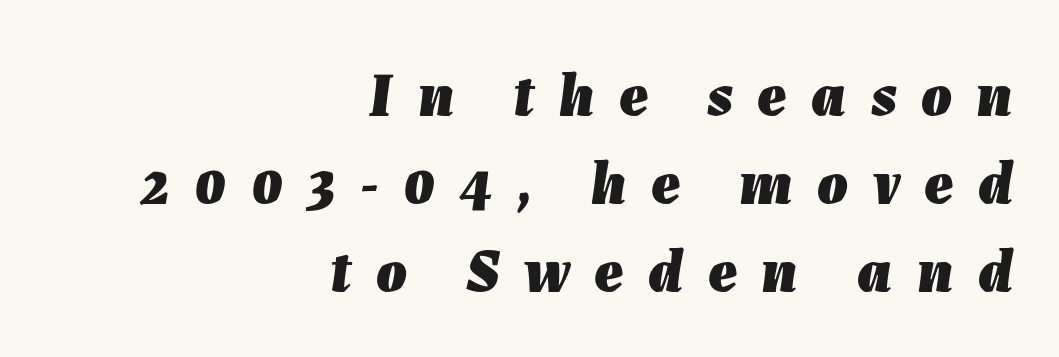
The image shows 61 px heavy type, italic (leaning right); set right-aligned, normal line spacing (1.44x), unusually wide letter spacing (+0.4 em), not underlined; low stroke contrast and a medium x-height.
